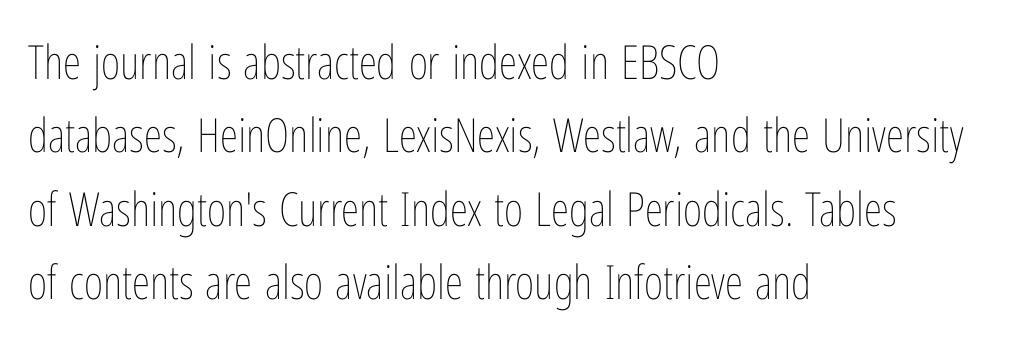
Inter-character spacing is left at the font's built-in metrics. Does the leading feel generous? No, just average. The axis of the letterforms is exactly vertical. Unbolded letterforms with no extra heft.
